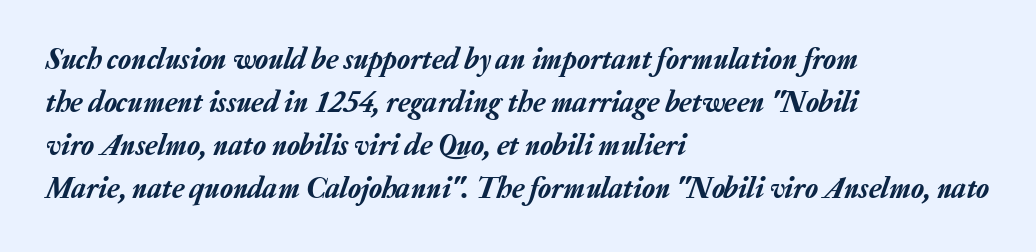
{"italic": "yes", "lean": "right", "slant_degrees": 20, "width": "normal", "stroke_contrast": "low", "x_height": "medium", "monospaced": "no", "underline": "no", "align": "left", "line_spacing": "normal", "line_spacing_ratio": 1.43, "letter_spacing": "normal", "letter_spacing_em": 0.0, "glyph_px": 30}
